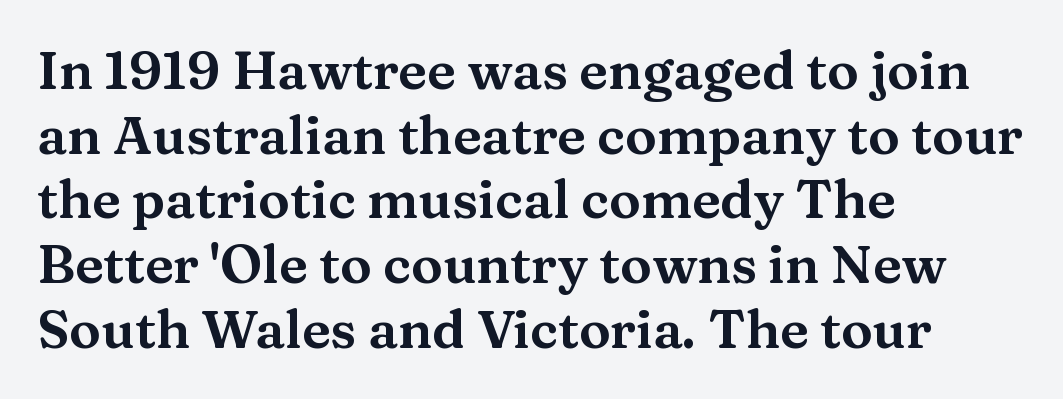
Do the characters align in a grid? No, the font is proportional. Nobody touched the tracking dial on this one. Serif or sans? Serif — the stroke terminals have little feet. Any mark beneath the type? The region is blank.
